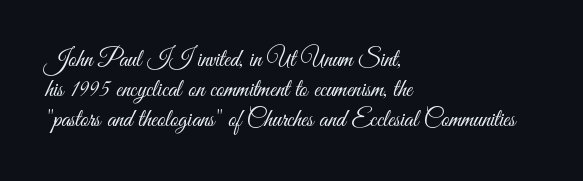
Q: Is the text bold? A: No.
Q: Is the text italic (slanted)? A: Yes.
Q: Is the text underlined? A: No.
Q: How is the paragraph aligned? A: Left-aligned.
Q: Is the spacing between letters normal or unusually wide? A: Normal.
Q: Is the spacing between lines tight, normal or loose? A: Normal.
